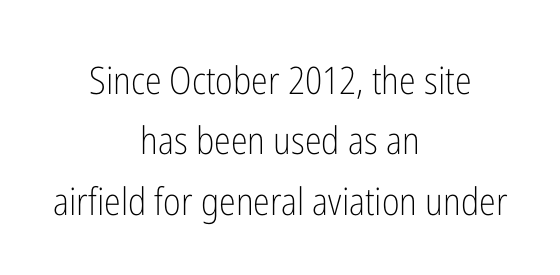
Q: Is the text bold? A: No.
Q: Is the text italic (slanted)? A: No, it is upright.
Q: Is the typeface a serif or a sans-serif typeface? A: Sans-serif.
Q: Is the text underlined? A: No.
Q: How is the paragraph aligned? A: Centered.
Q: Is the spacing between letters normal or unusually wide? A: Normal.
Q: Is the spacing between lines tight, normal or loose? A: Normal.
Q: Width (condensed, normal, or wide)? A: Condensed.
Q: Stroke contrast? A: Low.
Q: x-height? A: Medium.
Q: Monospaced? A: No.
